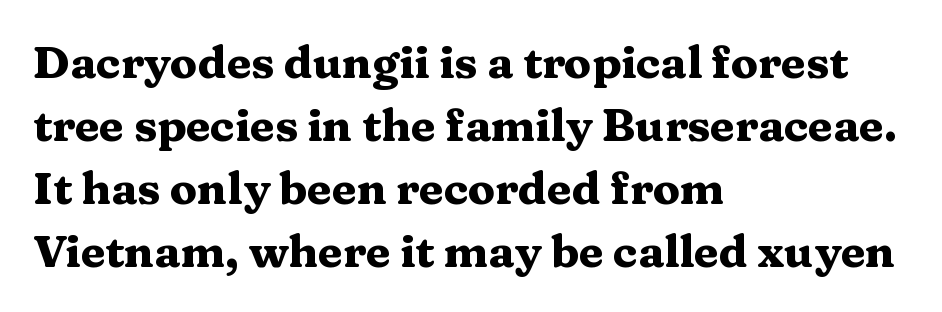
The image shows 45 px heavy, wide serif type, upright; set left-aligned, normal line spacing (1.4x), normal letter spacing, not underlined; medium stroke contrast and a medium x-height.
